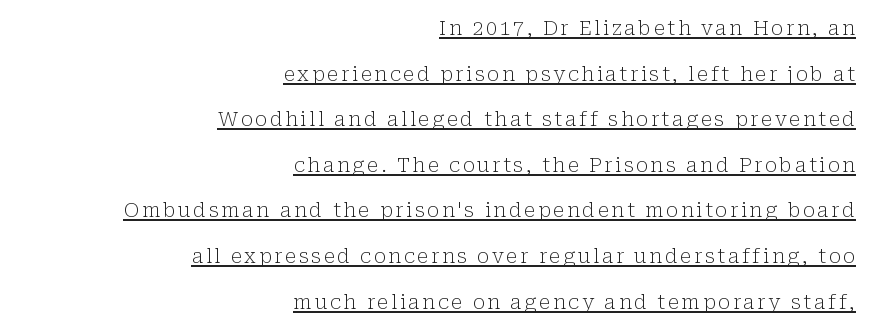
{"italic": "no", "bold": "no", "underline": "yes", "align": "right", "line_spacing": "loose", "line_spacing_ratio": 2.28, "glyph_px": 20}
